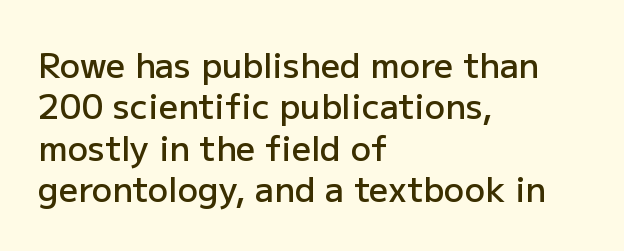
Q: Is the text bold? A: Semi-bold.
Q: Is the text italic (slanted)? A: No, it is upright.
Q: Is the typeface a serif or a sans-serif typeface? A: Sans-serif.
Q: Is the text underlined? A: No.
Q: How is the paragraph aligned? A: Left-aligned.
Q: Is the spacing between letters normal or unusually wide? A: Normal.
Q: Width (condensed, normal, or wide)? A: Normal.
Q: Stroke contrast? A: Low.
Q: x-height? A: Medium.
Q: Monospaced? A: No.
